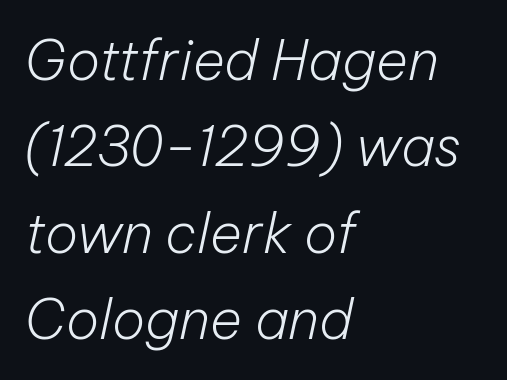
{"italic": "yes", "lean": "right", "slant_degrees": 12, "bold": "no", "weight": "light", "width": "normal", "stroke_contrast": "low", "x_height": "medium", "monospaced": "no", "underline": "no", "align": "left", "line_spacing": "normal", "line_spacing_ratio": 1.57, "letter_spacing": "normal", "letter_spacing_em": 0.0, "glyph_px": 55}
